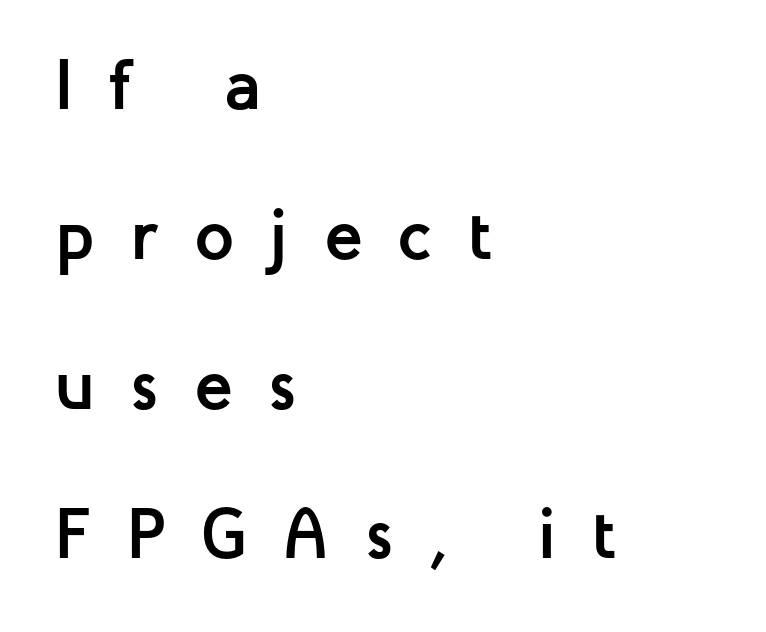
Left-aligned paragraph, ragged on the right. The horizontal fit of the characters is loose and conspicuously gappy. Weight check: bold — yes, fully. Unlike italic type, these characters show no tilt at all.
